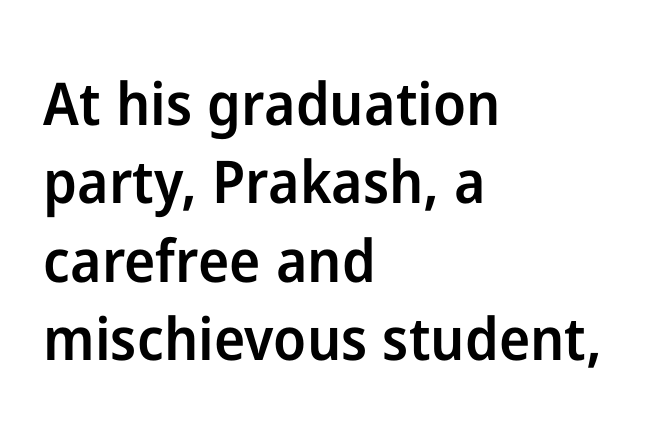
The image shows 59 px semibold sans-serif type, upright; set left-aligned, normal line spacing (1.33x), normal letter spacing, not underlined; low stroke contrast and a medium x-height.
